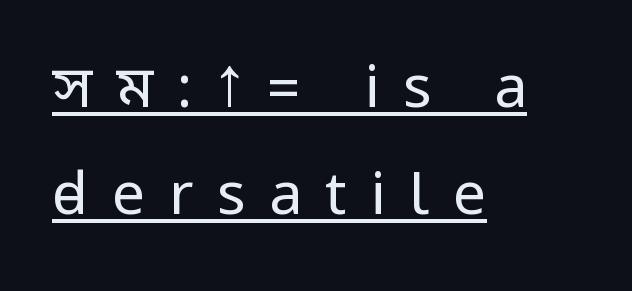
Bold? No — there's no thickening of the strokes. You can tell it's not italic because the verticals are truly vertical. The passage shown is underscored from start to finish. These lines have a slow, spaced-out rhythm from letter to letter. Note: no serifs on the glyphs. The rendering anchors every line to the left-hand side.
